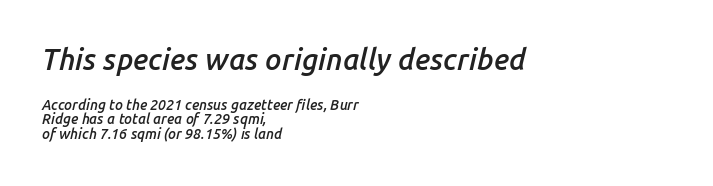
A bit beefed up — I'd call it semibold rather than bold. The initial chunk of copy outweighs the following chunk in type size. Tracking here is standard; glyphs follow each other at the usual distance. Leading: reduced.
